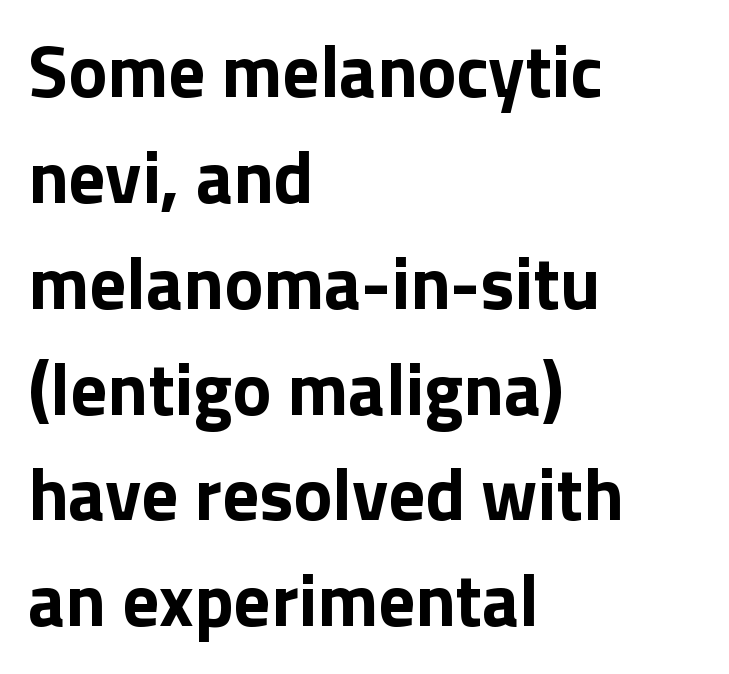
How are the letters spaced? Ordinarily, with no added tracking. Thick stems and heavy bowls — unmistakably bold. The letters advance in unequal steps, a hallmark of proportional type. A bare baseline throughout the passage. Vertically, the passage feels balanced, rows spaced as you'd expect.
